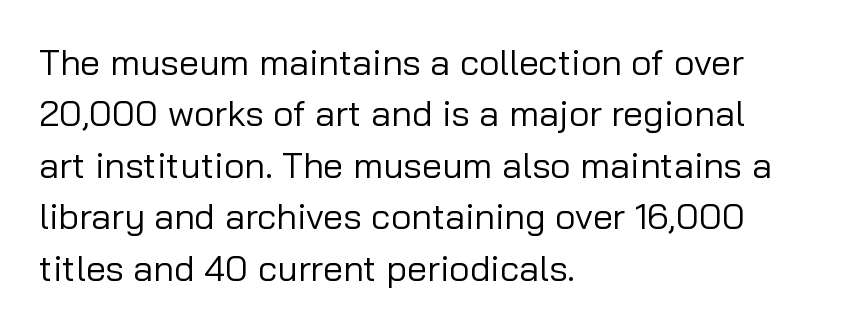
Q: Is the text bold? A: No.
Q: Is the text italic (slanted)? A: No, it is upright.
Q: Is the typeface a serif or a sans-serif typeface? A: Sans-serif.
Q: Is the text underlined? A: No.
Q: How is the paragraph aligned? A: Left-aligned.
Q: Is the spacing between letters normal or unusually wide? A: Normal.
Q: Is the spacing between lines tight, normal or loose? A: Normal.
Q: Width (condensed, normal, or wide)? A: Normal.
Q: Stroke contrast? A: Low.
Q: x-height? A: Medium.
Q: Monospaced? A: No.
